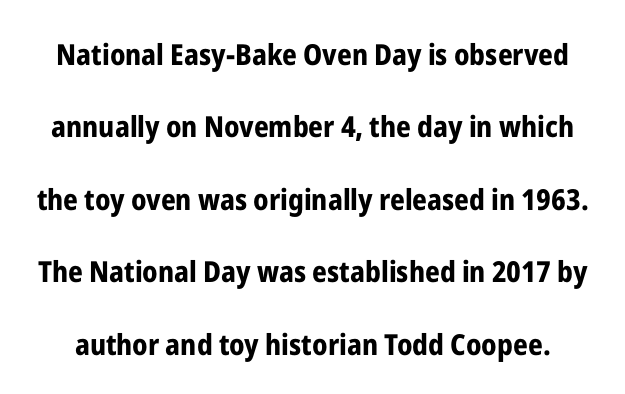
The image shows 29 px bold, condensed sans-serif type, upright; set loose line spacing (2.5x), normal letter spacing, not underlined; low stroke contrast and a medium x-height.
